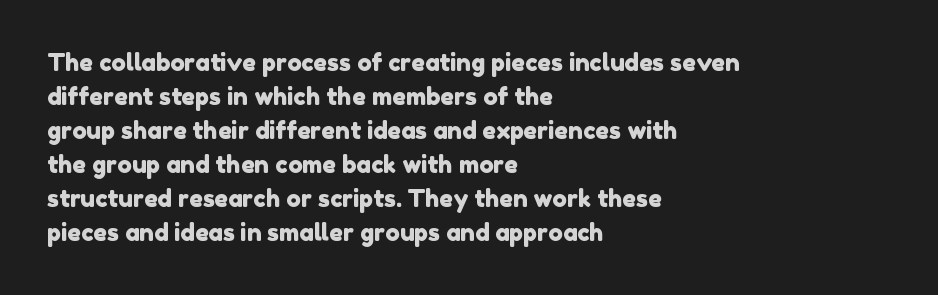
{"underline": "no", "align": "left", "line_spacing": "normal", "line_spacing_ratio": 1.42, "letter_spacing": "normal", "letter_spacing_em": 0.0, "glyph_px": 24}
